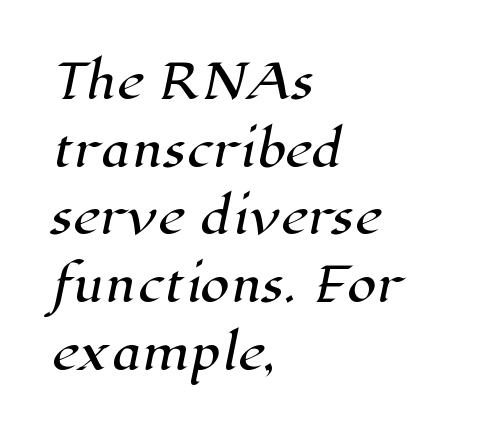
{"serif": "yes", "width": "normal", "stroke_contrast": "high", "x_height": "medium", "monospaced": "no", "underline": "no", "align": "left", "line_spacing": "normal", "line_spacing_ratio": 1.44, "letter_spacing": "normal", "letter_spacing_em": 0.0, "glyph_px": 47}
